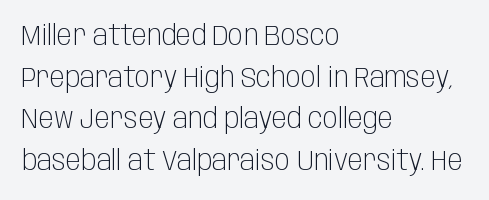
The strokes carry an ordinary text weight at most. Here the designer chose a conventional face with non-uniform glyph widths. Caption: standard tracking, unaltered. Unmarked baselines from the first word to the last. A typesetter would mark this as roman, not italic. The designer went with a sans here, leaving each stem footless.
